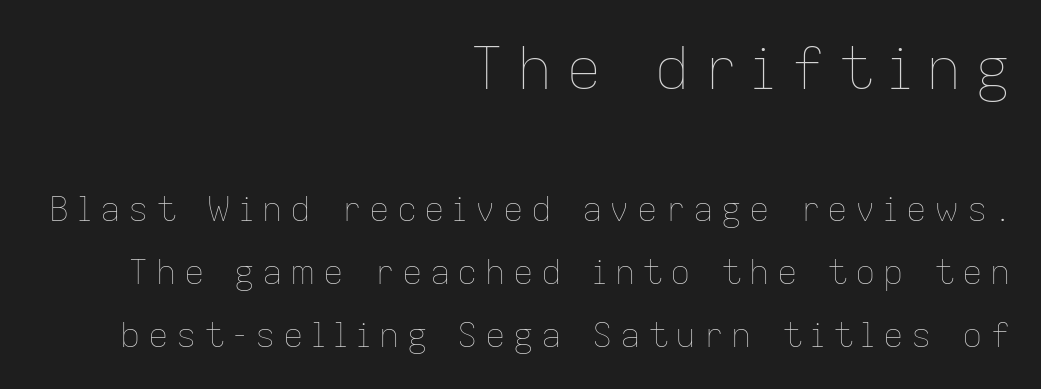
{"italic": "no", "bold": "no", "weight": "thin", "width": "normal", "stroke_contrast": "low", "x_height": "medium", "monospaced": "no", "underline": "no", "align": "right", "line_spacing_ratio": 1.86, "letter_spacing": "wide", "letter_spacing_em": 0.22, "larger_block": "first", "size_ratio": 1.74, "glyph_px": 59}
